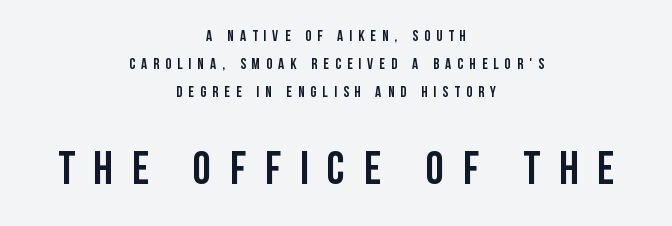
The image shows 46 px semibold, condensed sans-serif type, upright; set centered, line spacing 1.86x, unusually wide letter spacing (+0.41 em), not underlined; the second (bottom) block is 3.07x larger; low stroke contrast and a large x-height.
